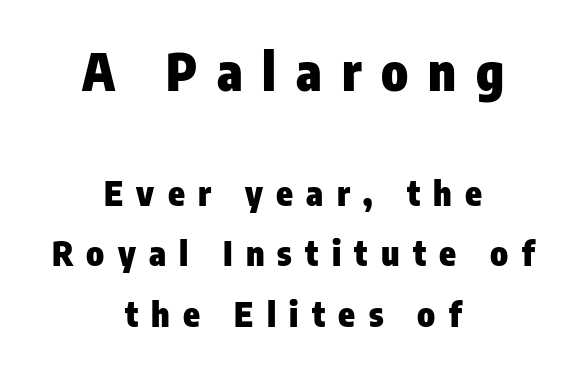
Someone cranked the tracking dial way up on this one. The composition opens big and finishes small. The font's upright variant was chosen for this text. Plenty of ink on the page — the face is bold.
